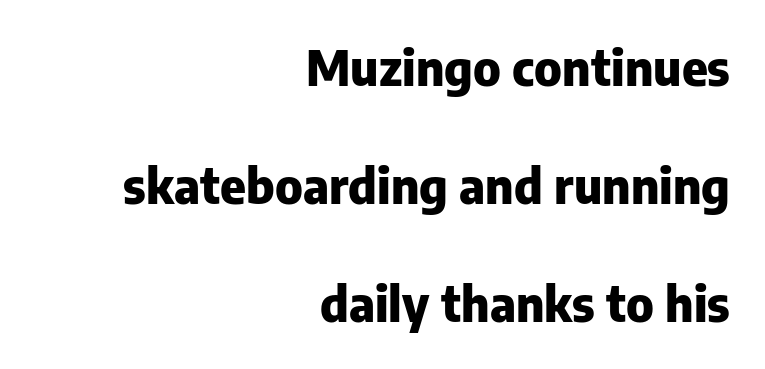
Q: Is the text bold? A: Yes.
Q: Is the text italic (slanted)? A: No, it is upright.
Q: Is the typeface a serif or a sans-serif typeface? A: Sans-serif.
Q: Is the text underlined? A: No.
Q: How is the paragraph aligned? A: Right-aligned.
Q: Is the spacing between letters normal or unusually wide? A: Normal.
Q: Is the spacing between lines tight, normal or loose? A: Loose.
Q: Width (condensed, normal, or wide)? A: Normal.
Q: Stroke contrast? A: Low.
Q: x-height? A: Medium.
Q: Monospaced? A: No.
